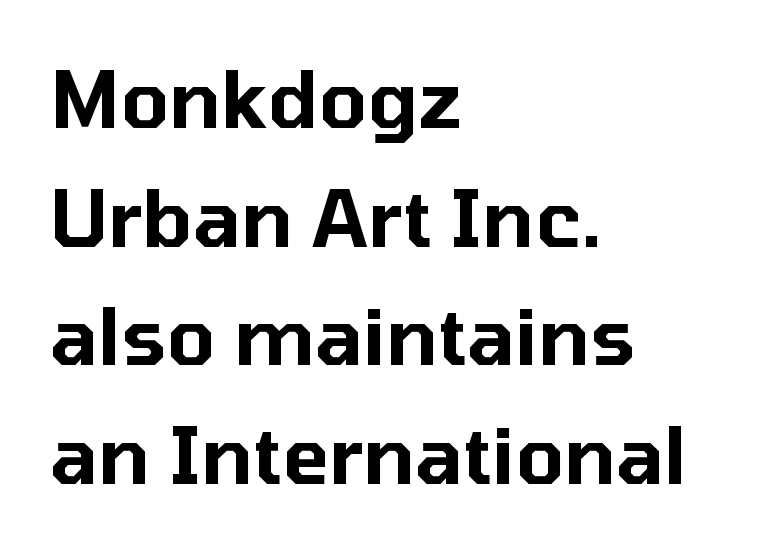
The vertical gap from one line to the next is medium. Caption: standard tracking, unaltered. Here the designer chose a conventional face with non-uniform glyph widths. Upright lettering throughout. This is sans-serif lettering, the kind often seen on screens and signage.
